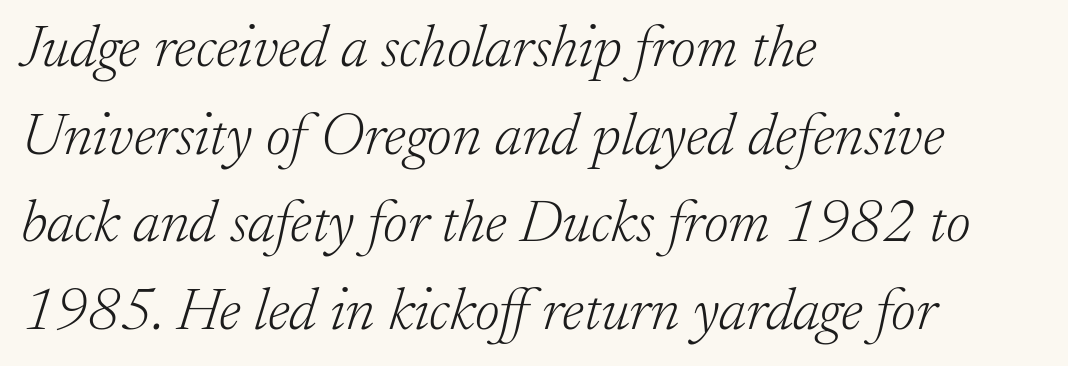
Honestly, there is no underline to notice here at all. Horizontal alignment here is leftward, the default for most running prose. The passage shown is typed in a proportional face where columns would drift. Think standard paragraph weight, or any step lighter than that. Honestly, the row spacing looks completely unremarkable.
